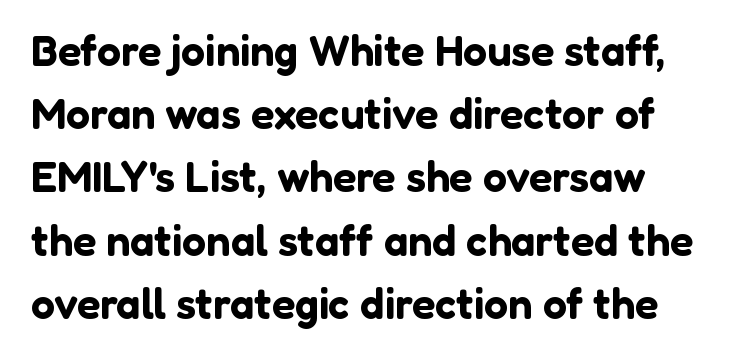
The image shows 43 px sans-serif type, upright; set normal line spacing (1.47x), normal letter spacing, not underlined; low stroke contrast and a medium x-height.
